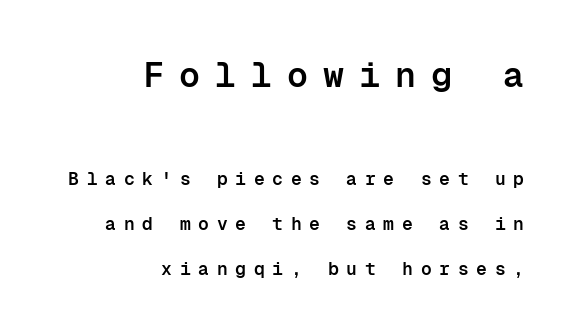
{"serif": "no", "italic": "no", "bold": "semi", "weight": "semibold", "width": "normal", "stroke_contrast": "low", "x_height": "medium", "monospaced": "yes", "underline": "no", "align": "right", "line_spacing": "loose", "line_spacing_ratio": 2.5, "letter_spacing": "wide", "letter_spacing_em": 0.43, "larger_block": "first", "size_ratio": 1.94, "glyph_px": 35}
